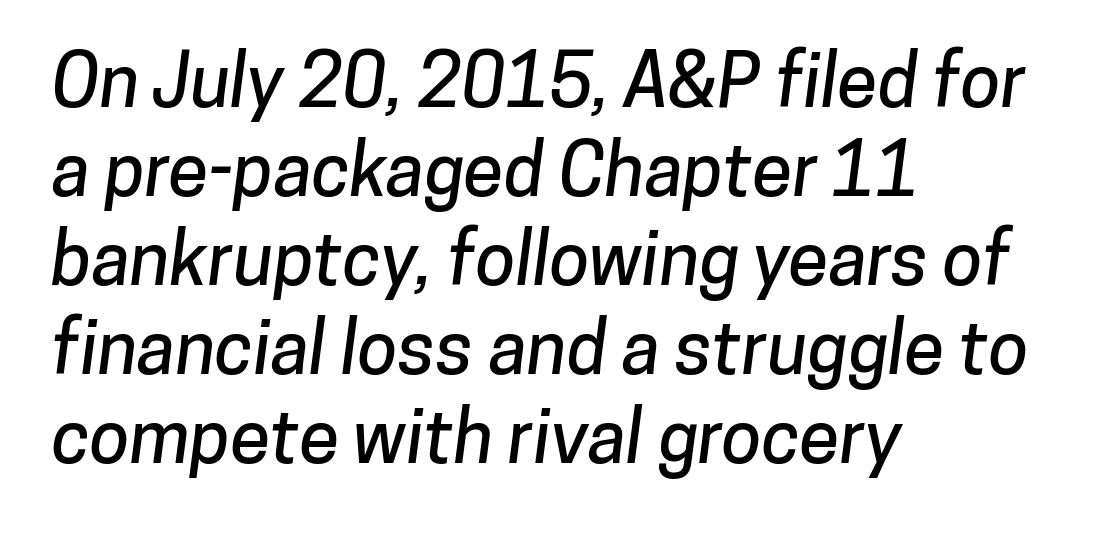
The image shows 73 px sans-serif type; set left-aligned, line spacing 1.22x, normal letter spacing, not underlined; low stroke contrast and a medium x-height.
